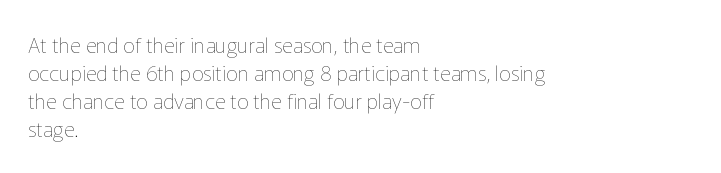
The image shows 21 px text type, upright; set left-aligned, normal line spacing (1.34x), normal letter spacing, not underlined.
